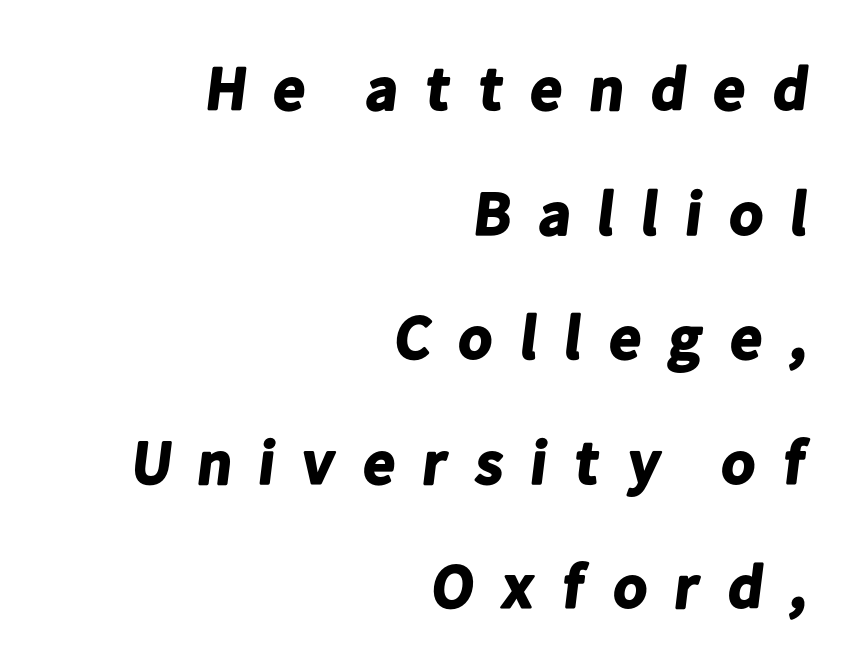
Compared with typical paragraphs, the rows here are farther apart. Character widths vary here, with narrow letters taking less room than wide ones. Decoration check: the copy has no underline. A student would call this right alignment; a typographer would say flush right, rag left. Heavy-handed strokes throughout: this text is bold.
